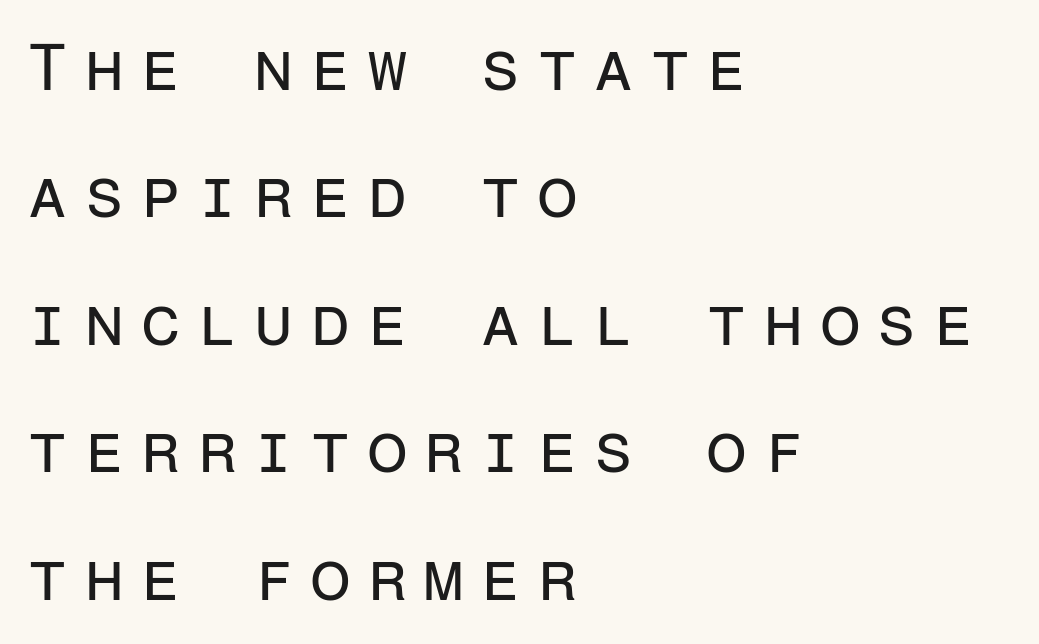
The image shows 66 px regular-weight sans-serif type, upright, monospaced; set left-aligned, loose line spacing (1.93x), unusually wide letter spacing (+0.24 em), not underlined; low stroke contrast and a medium x-height.
